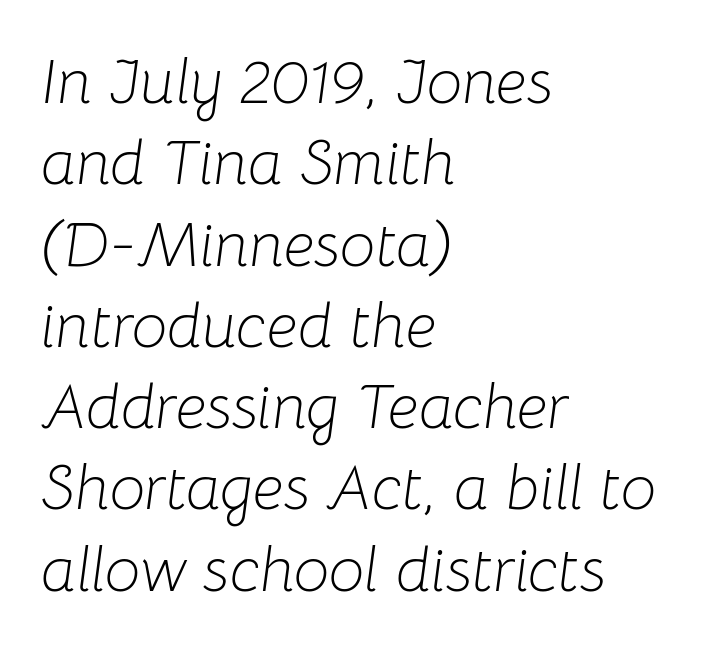
Bare-footed words on every line. Bold? No — there's no thickening of the strokes. The letters advance in unequal steps, a hallmark of proportional type. Rendered with sloped, italic letterforms. Each new line begins a customary step beneath the previous one. These lines keep a tight, regular rhythm from letter to letter.
